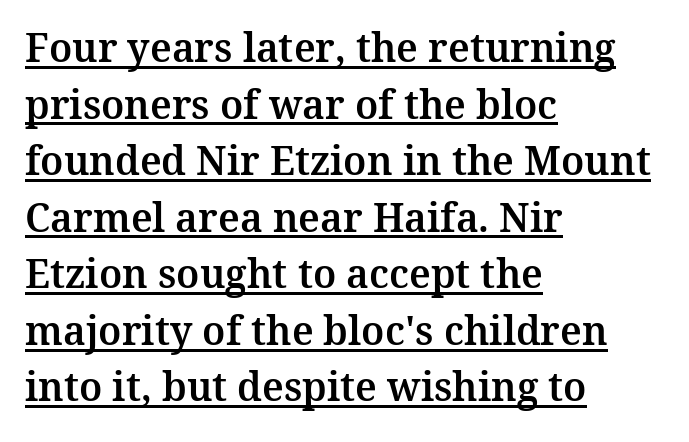
{"serif": "yes", "italic": "no", "width": "normal", "stroke_contrast": "medium", "x_height": "medium", "monospaced": "no", "underline": "yes", "align": "left", "line_spacing": "normal", "line_spacing_ratio": 1.45, "letter_spacing": "normal", "letter_spacing_em": 0.0, "glyph_px": 39}
